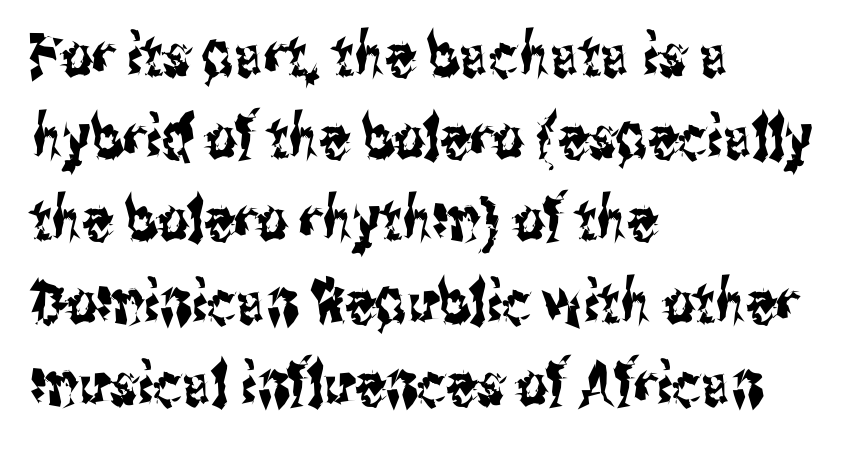
{"serif": "no", "italic": "no", "width": "condensed", "stroke_contrast": "medium", "x_height": "medium", "monospaced": "no", "underline": "no", "align": "left", "line_spacing": "normal", "line_spacing_ratio": 1.37, "letter_spacing": "normal", "letter_spacing_em": 0.0, "glyph_px": 60}
